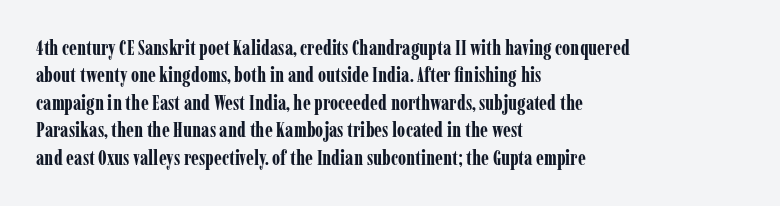
Q: Is the text bold? A: Yes.
Q: Is the text italic (slanted)? A: No, it is upright.
Q: Is the text underlined? A: No.
Q: How is the paragraph aligned? A: Left-aligned.
Q: Is the spacing between letters normal or unusually wide? A: Normal.
Q: Is the spacing between lines tight, normal or loose? A: Normal.
